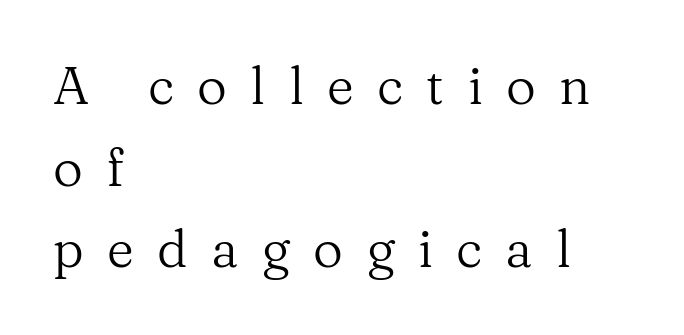
Q: Is the text bold? A: No.
Q: Is the text italic (slanted)? A: No, it is upright.
Q: Is the typeface a serif or a sans-serif typeface? A: Serif.
Q: Is the text underlined? A: No.
Q: How is the paragraph aligned? A: Left-aligned.
Q: Is the spacing between letters normal or unusually wide? A: Unusually wide.
Q: Is the spacing between lines tight, normal or loose? A: Normal.
Q: Width (condensed, normal, or wide)? A: Normal.
Q: Stroke contrast? A: Medium.
Q: x-height? A: Medium.
Q: Monospaced? A: No.
